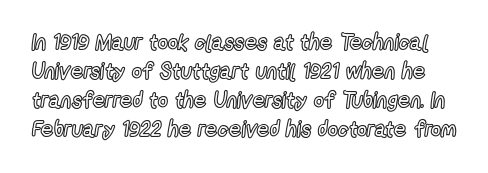
Words float on clear page, feet unadorned. There is no visible air inserted between adjacent glyphs. The space between consecutive lines is moderate.
